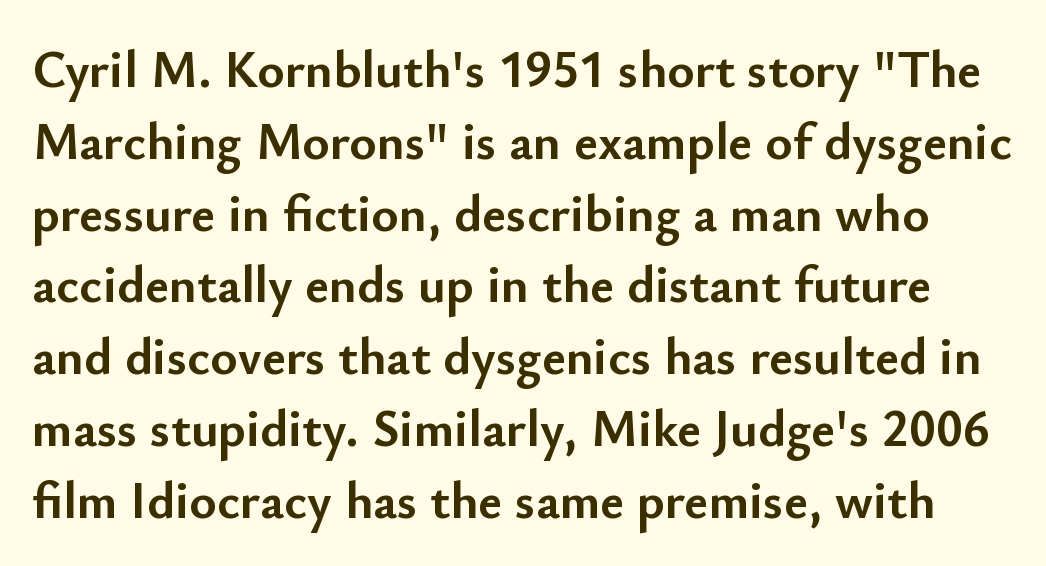
Q: Is the text bold? A: Yes.
Q: Is the text italic (slanted)? A: No, it is upright.
Q: Is the typeface a serif or a sans-serif typeface? A: Sans-serif.
Q: Is the text underlined? A: No.
Q: Is the spacing between letters normal or unusually wide? A: Normal.
Q: Is the spacing between lines tight, normal or loose? A: Normal.
Q: Width (condensed, normal, or wide)? A: Normal.
Q: Stroke contrast? A: Low.
Q: x-height? A: Small.
Q: Monospaced? A: No.
